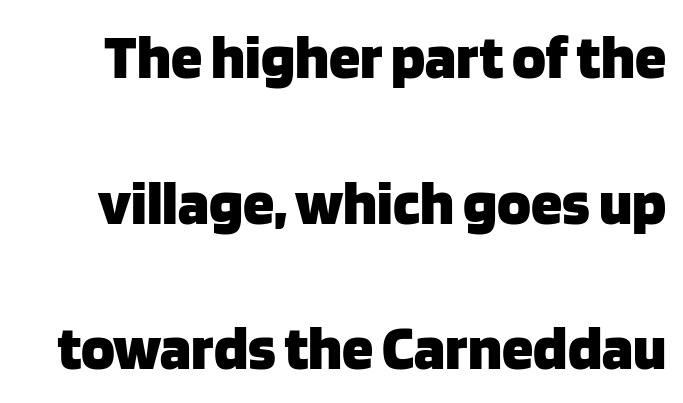
{"serif": "no", "italic": "no", "bold": "yes", "weight": "heavy", "width": "normal", "stroke_contrast": "low", "x_height": "large", "monospaced": "no", "underline": "no", "line_spacing": "loose", "line_spacing_ratio": 2.31, "letter_spacing": "normal", "letter_spacing_em": 0.0, "glyph_px": 63}
